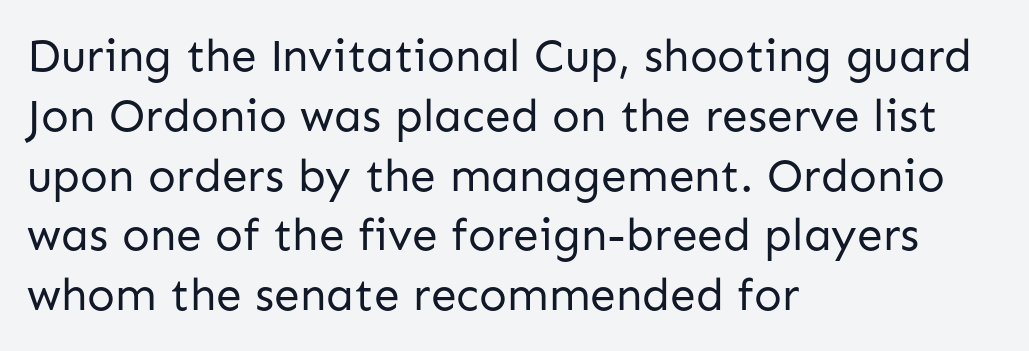
Q: Is the text bold? A: No.
Q: Is the text italic (slanted)? A: No, it is upright.
Q: Is the typeface a serif or a sans-serif typeface? A: Sans-serif.
Q: Is the text underlined? A: No.
Q: How is the paragraph aligned? A: Left-aligned.
Q: Is the spacing between letters normal or unusually wide? A: Normal.
Q: Is the spacing between lines tight, normal or loose? A: Normal.
Q: Width (condensed, normal, or wide)? A: Normal.
Q: Stroke contrast? A: Low.
Q: x-height? A: Medium.
Q: Monospaced? A: No.
